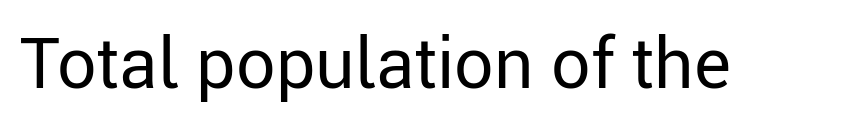
Vertical stems look standard width or narrower in stroke. The glyphs are unaccompanied by any horizontal stroke below them. Unlike italic type, these characters show no tilt at all. Honestly, the letter spacing is just normal — you wouldn't notice it. Varying glyph widths throughout — classic text-font behaviour.
